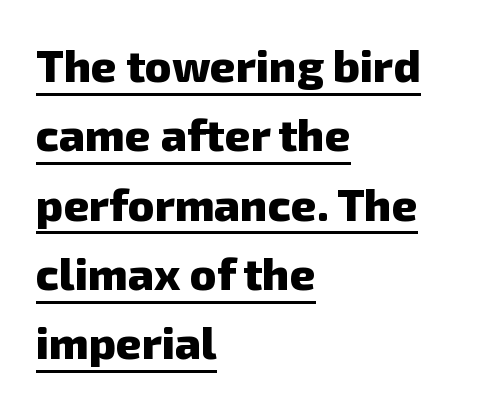
Q: Is the text bold? A: Yes.
Q: Is the typeface a serif or a sans-serif typeface? A: Sans-serif.
Q: Is the text underlined? A: Yes.
Q: How is the paragraph aligned? A: Left-aligned.
Q: Is the spacing between letters normal or unusually wide? A: Normal.
Q: Is the spacing between lines tight, normal or loose? A: Normal.
Q: Width (condensed, normal, or wide)? A: Normal.
Q: Stroke contrast? A: Low.
Q: x-height? A: Medium.
Q: Monospaced? A: No.
